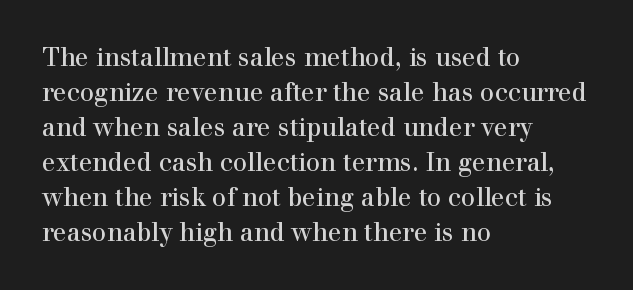
Q: Is the text bold? A: No.
Q: Is the text italic (slanted)? A: No, it is upright.
Q: Is the text underlined? A: No.
Q: How is the paragraph aligned? A: Left-aligned.
Q: Is the spacing between letters normal or unusually wide? A: Normal.
Q: Is the spacing between lines tight, normal or loose? A: Normal.
